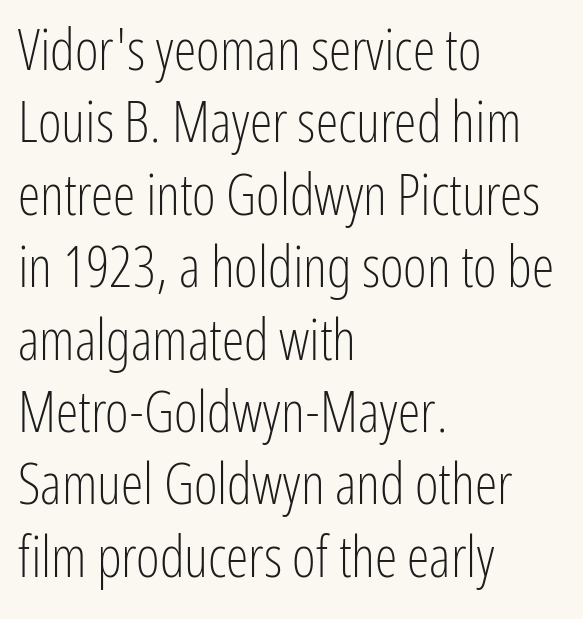
The image shows 57 px light, condensed sans-serif type, upright; set left-aligned, normal line spacing (1.27x), normal letter spacing, not underlined; low stroke contrast and a medium x-height.
